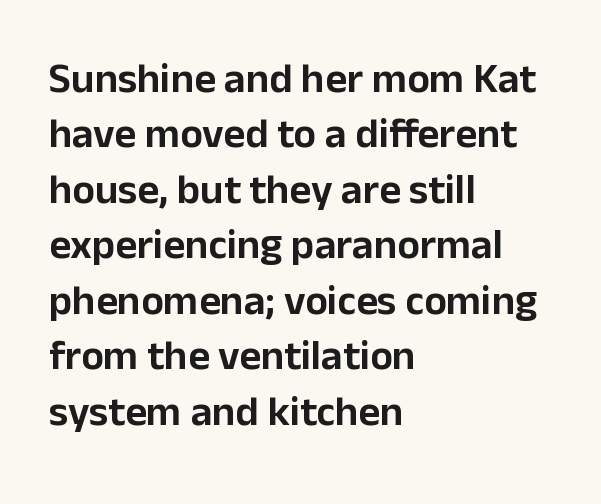
{"serif": "no", "italic": "no", "width": "normal", "stroke_contrast": "low", "x_height": "medium", "monospaced": "no", "underline": "no", "align": "left", "line_spacing": "normal", "line_spacing_ratio": 1.32, "letter_spacing": "normal", "letter_spacing_em": 0.0, "glyph_px": 42}
